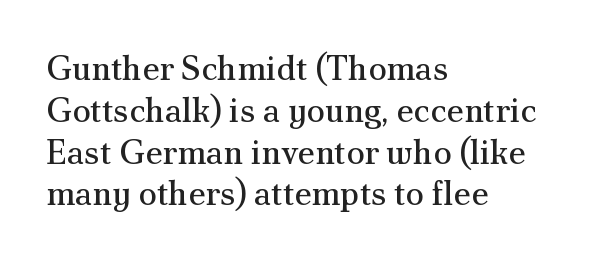
The lettering holds an erect, upright posture throughout. Reading down the block, your eye returns to a fixed left position each line. The type family on display is of the serif kind. Note the varied advance widths — an 'i' is clearly narrower than an 'm'. Check under the words: just untouched page.
